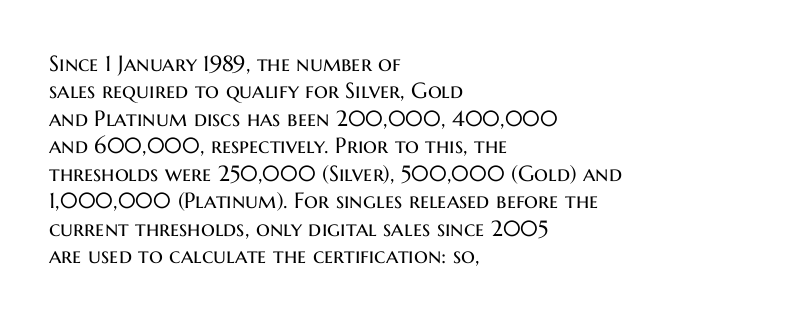
{"italic": "no", "bold": "no", "underline": "no", "align": "left", "line_spacing": "normal", "line_spacing_ratio": 1.25, "letter_spacing": "normal", "letter_spacing_em": 0.0, "glyph_px": 22}
